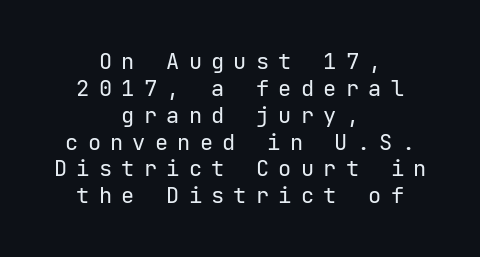
The image shows 22 px text type, upright; set centered, line spacing 1.22x, unusually wide letter spacing (+0.42 em), not underlined.
